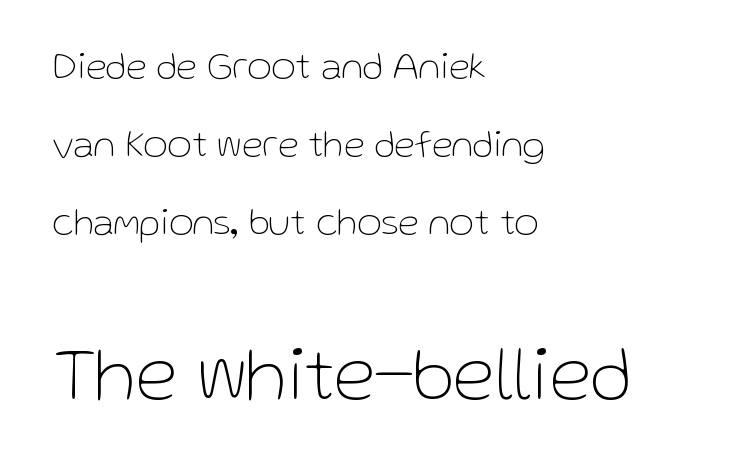
Q: Is the text bold? A: No.
Q: Is the text italic (slanted)? A: No, it is upright.
Q: Is the typeface a serif or a sans-serif typeface? A: Sans-serif.
Q: Is the text underlined? A: No.
Q: How is the paragraph aligned? A: Left-aligned.
Q: Is the spacing between letters normal or unusually wide? A: Normal.
Q: Is the spacing between lines tight, normal or loose? A: Loose.
Q: Which block of text is set in a larger size, the first (top) or the second (bottom)? A: The second (bottom) one.
Q: Width (condensed, normal, or wide)? A: Normal.
Q: Stroke contrast? A: Low.
Q: x-height? A: Medium.
Q: Monospaced? A: No.
